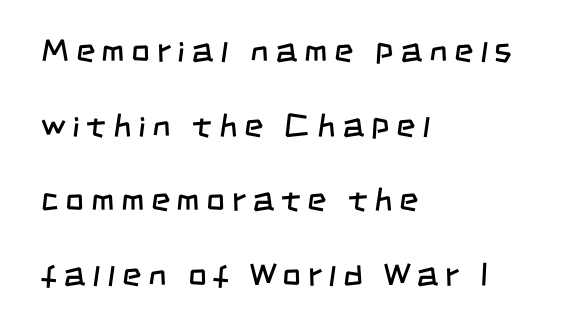
The image shows 33 px regular-weight, condensed sans-serif type; set left-aligned, loose line spacing (2.26x), unusually wide letter spacing (+0.2 em), not underlined; low stroke contrast and a large x-height.
